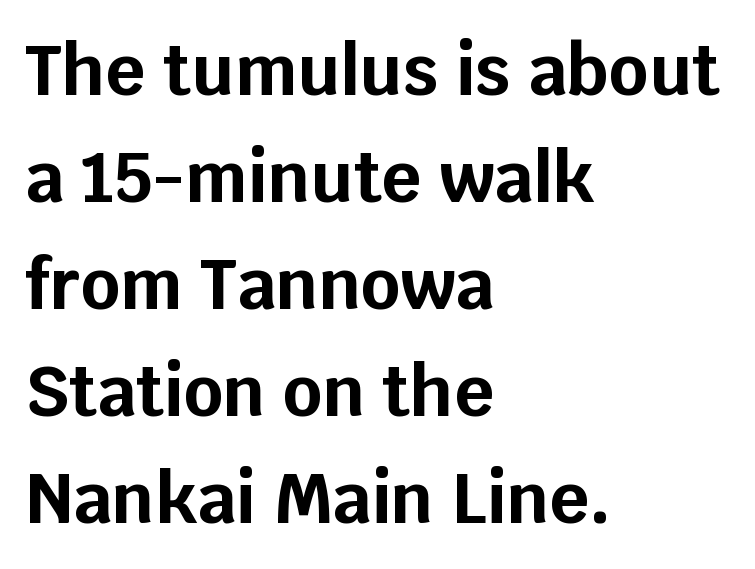
{"serif": "no", "italic": "no", "bold": "yes", "weight": "bold", "width": "normal", "stroke_contrast": "low", "x_height": "large", "monospaced": "no", "underline": "no", "align": "left", "line_spacing": "normal", "line_spacing_ratio": 1.55, "letter_spacing": "normal", "letter_spacing_em": 0.0, "glyph_px": 69}
